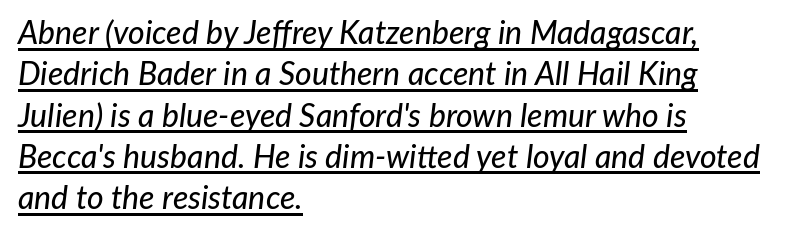
The image shows 32 px text type, italic (leaning right); set left-aligned, normal line spacing (1.29x), normal letter spacing, underlined; low stroke contrast and a medium x-height.
